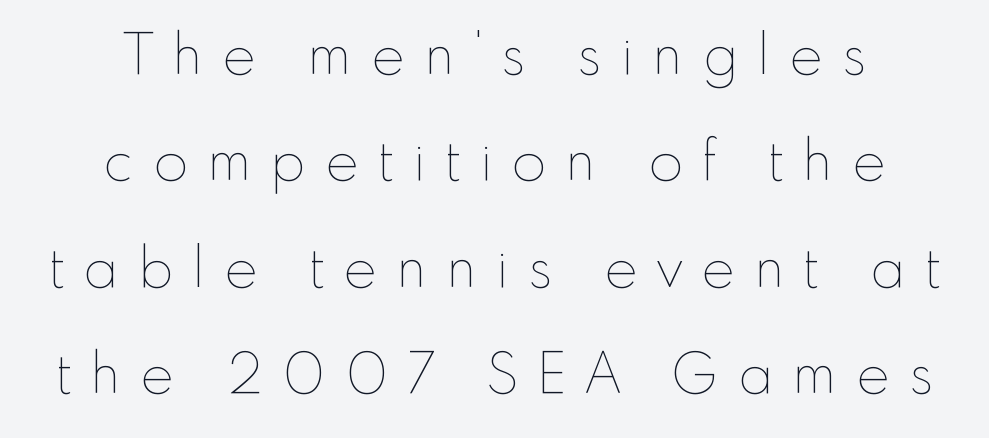
Q: Is the text bold? A: No.
Q: Is the text italic (slanted)? A: No, it is upright.
Q: Is the text underlined? A: No.
Q: How is the paragraph aligned? A: Centered.
Q: Is the spacing between letters normal or unusually wide? A: Unusually wide.
Q: Is the spacing between lines tight, normal or loose? A: Loose.
Q: Width (condensed, normal, or wide)? A: Normal.
Q: Stroke contrast? A: Low.
Q: x-height? A: Small.
Q: Monospaced? A: No.
